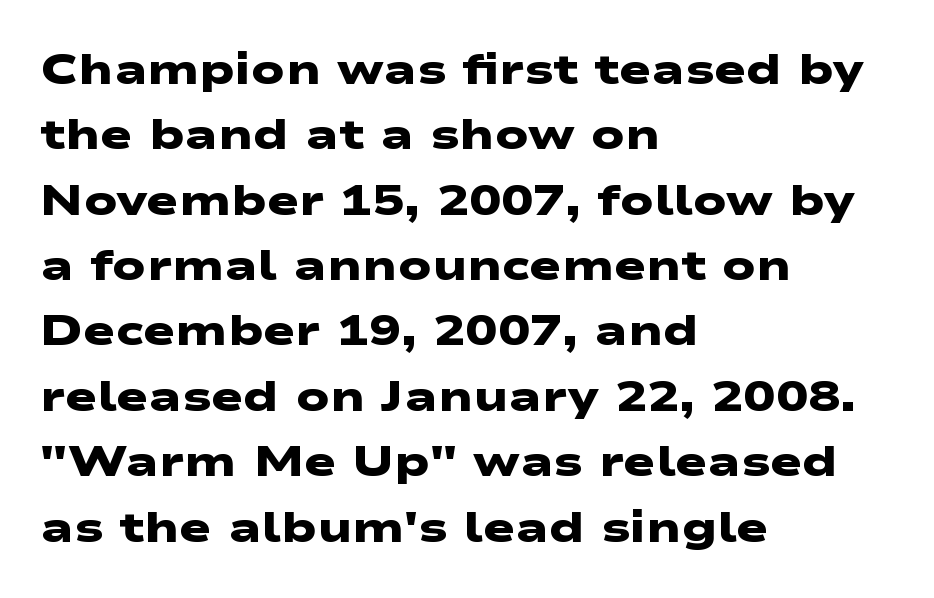
The image shows 43 px heavy, wide sans-serif type; set left-aligned, normal line spacing (1.52x), normal letter spacing, not underlined; low stroke contrast and a medium x-height.
